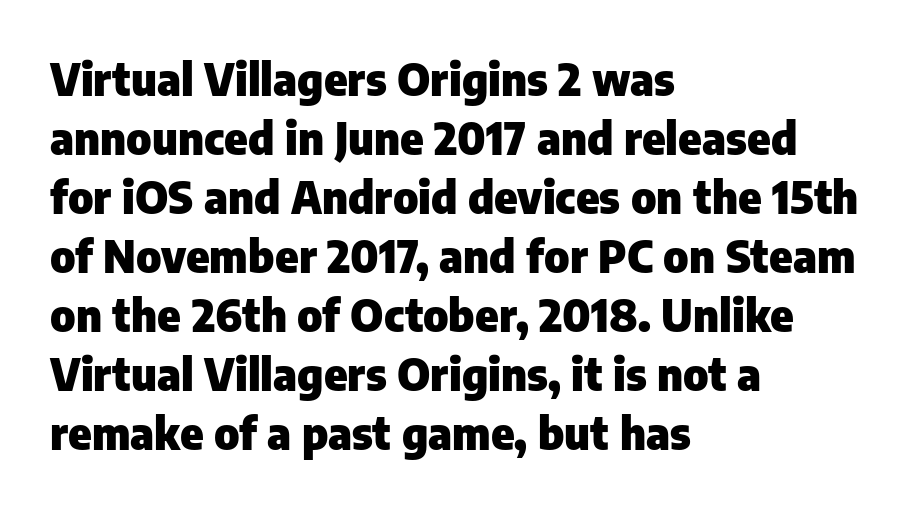
{"serif": "no", "italic": "no", "bold": "yes", "weight": "heavy", "width": "normal", "stroke_contrast": "low", "x_height": "medium", "monospaced": "no", "underline": "no", "align": "left", "line_spacing": "normal", "line_spacing_ratio": 1.34, "letter_spacing": "normal", "letter_spacing_em": 0.0, "glyph_px": 44}
